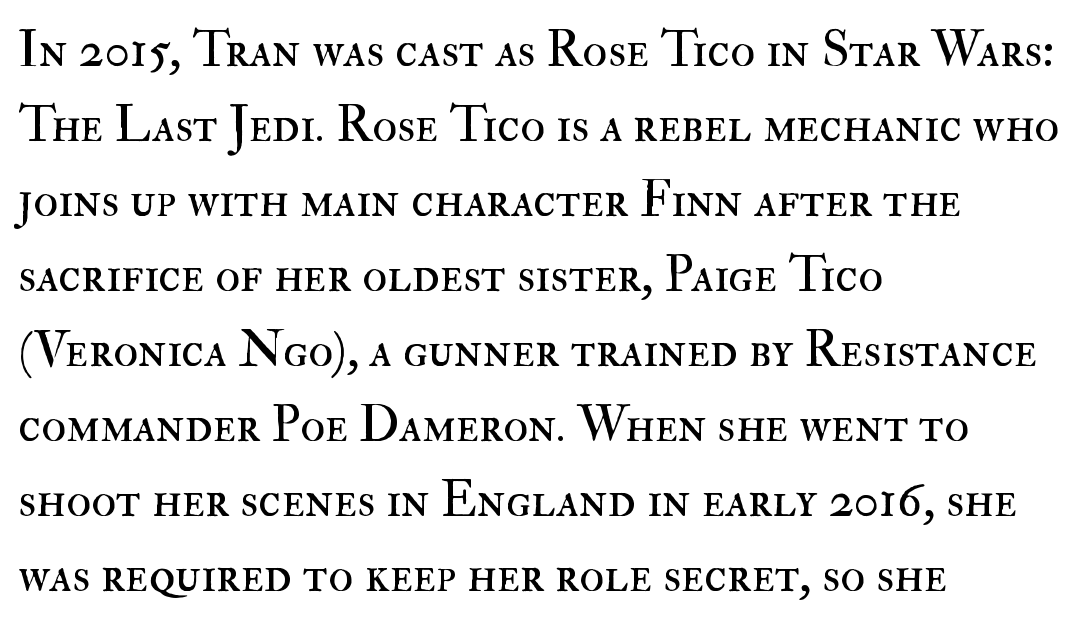
Q: Is the text bold? A: No.
Q: Is the text italic (slanted)? A: No, it is upright.
Q: Is the text underlined? A: No.
Q: How is the paragraph aligned? A: Left-aligned.
Q: Is the spacing between letters normal or unusually wide? A: Normal.
Q: Is the spacing between lines tight, normal or loose? A: Normal.
Q: Width (condensed, normal, or wide)? A: Normal.
Q: Stroke contrast? A: High.
Q: x-height? A: Small.
Q: Monospaced? A: No.
